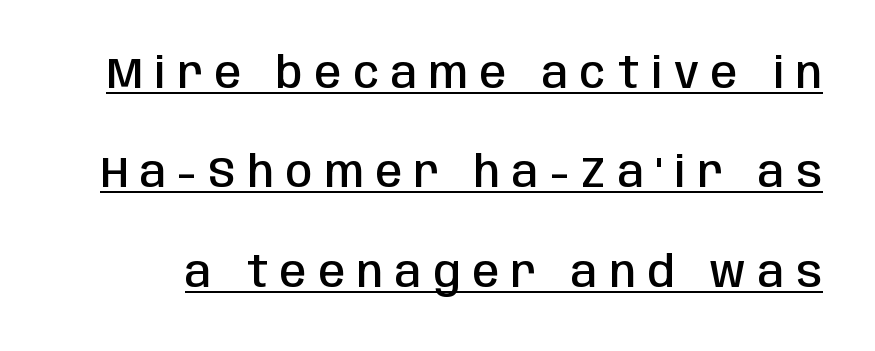
Q: Is the text bold? A: Semi-bold.
Q: Is the text italic (slanted)? A: No, it is upright.
Q: Is the typeface a serif or a sans-serif typeface? A: Sans-serif.
Q: Is the text underlined? A: Yes.
Q: Is the spacing between letters normal or unusually wide? A: Unusually wide.
Q: Is the spacing between lines tight, normal or loose? A: Loose.
Q: Width (condensed, normal, or wide)? A: Condensed.
Q: Stroke contrast? A: Low.
Q: x-height? A: Large.
Q: Monospaced? A: No.
